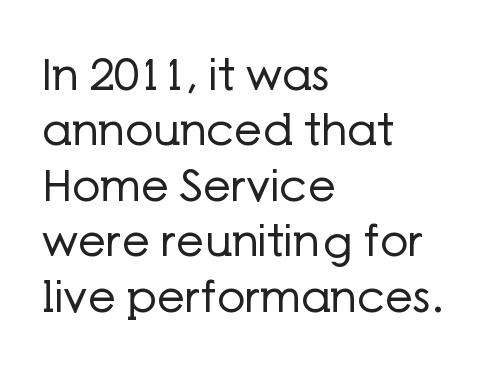
{"serif": "no", "italic": "no", "bold": "no", "weight": "regular", "width": "normal", "stroke_contrast": "low", "x_height": "medium", "monospaced": "no", "underline": "no", "align": "left", "line_spacing": "normal", "line_spacing_ratio": 1.26, "letter_spacing": "normal", "letter_spacing_em": 0.0, "glyph_px": 44}
